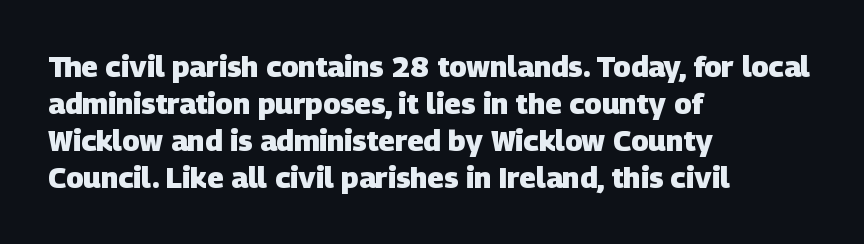
{"serif": "no", "bold": "yes", "weight": "heavy", "width": "normal", "stroke_contrast": "low", "x_height": "large", "monospaced": "no", "underline": "no", "align": "left", "line_spacing": "normal", "line_spacing_ratio": 1.28, "letter_spacing": "normal", "letter_spacing_em": 0.0, "glyph_px": 29}
